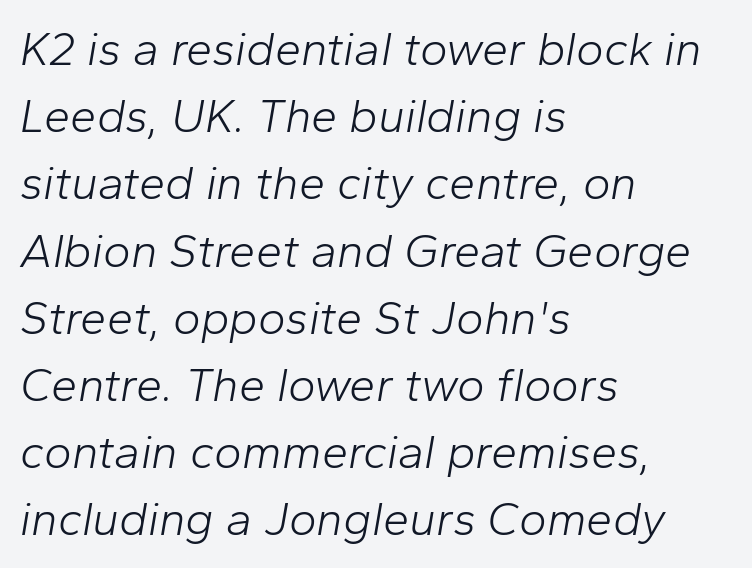
{"italic": "yes", "lean": "right", "slant_degrees": 10, "bold": "no", "weight": "light", "width": "normal", "stroke_contrast": "low", "x_height": "medium", "monospaced": "no", "underline": "no", "align": "left", "line_spacing": "normal", "line_spacing_ratio": 1.43, "letter_spacing": "normal", "letter_spacing_em": 0.0, "glyph_px": 47}
